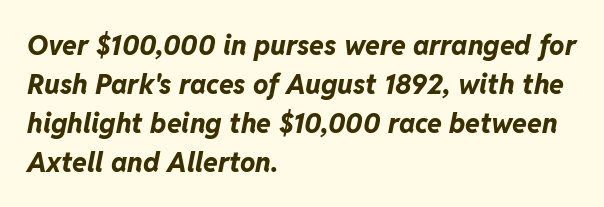
Q: Is the text bold? A: Yes.
Q: Is the text italic (slanted)? A: Yes, it leans right by about 11 degrees.
Q: Is the text underlined? A: No.
Q: How is the paragraph aligned? A: Left-aligned.
Q: Is the spacing between letters normal or unusually wide? A: Normal.
Q: Is the spacing between lines tight, normal or loose? A: Normal.
